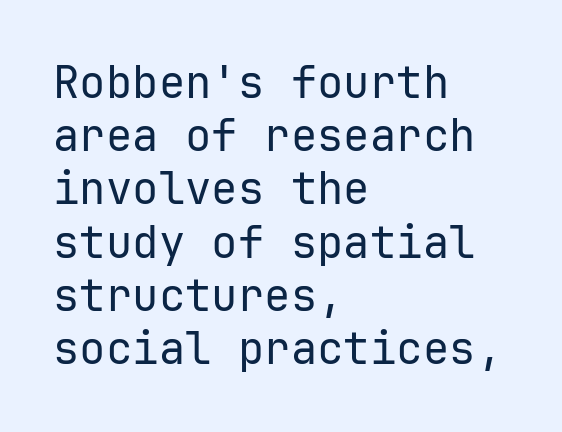
Nope, no serifs anywhere on these letters. Which margin do the lines hug? The left one — the right edge is uneven. Nobody touched the tracking dial on this one. Compared with a typical body face, this is equally light or lighter still. Words float on clear page, feet unadorned.
